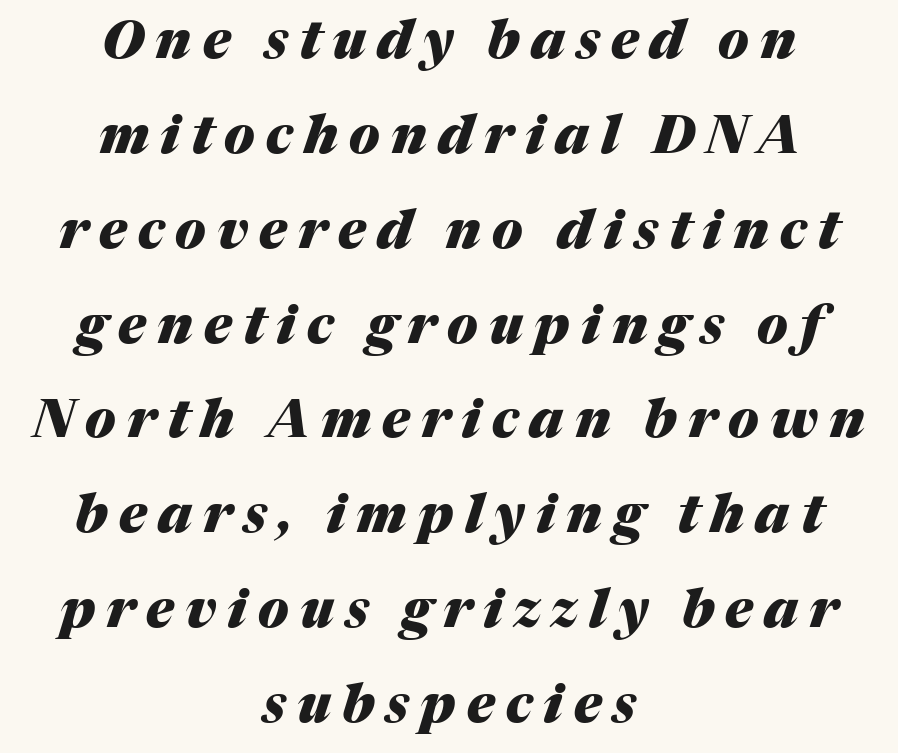
Here the designer chose a conventional face with non-uniform glyph widths. Honestly, there is no underline to notice here at all. Each glyph is drawn with heavy, bold strokes. Every character sits at an angle, as italics do. The line texture is sparse and dotted thanks to wide tracking. Leftover space on each line is divided equally before and after the words.
